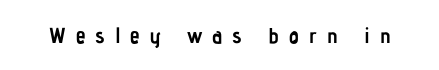
The strip under each line holds only bare page. A typesetter would mark this as roman, not italic. Each word looks stretched out because of the extra space between its letters. These words are printed bold, with thick strokes throughout.
